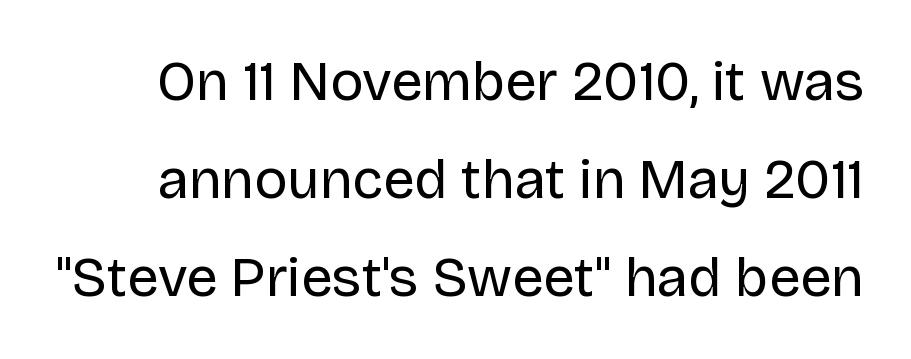
Tracking value appears to be zero — textbook default spacing. Letters have the restrained weight of plain body copy at most. The characters display no serif detailing; their extremities are plain. Only glyphs here, with clear space below each row. In terms of posture, this sample is upright. Proportional: the letters do not fall into vertical columns.
